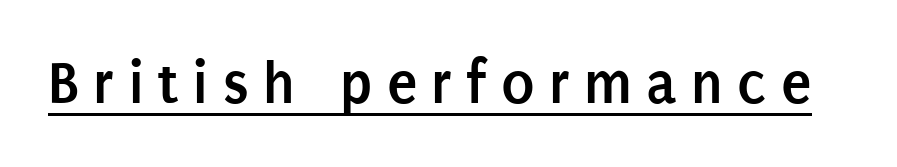
The image shows 62 px semibold, condensed sans-serif type, upright; set unusually wide letter spacing (+0.23 em), underlined; low stroke contrast and a large x-height.
